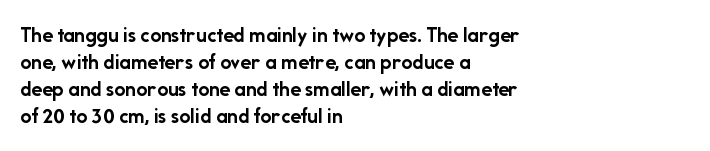
{"italic": "no", "bold": "yes", "underline": "no", "align": "left", "line_spacing_ratio": 1.22, "letter_spacing": "normal", "letter_spacing_em": 0.0, "glyph_px": 22}
